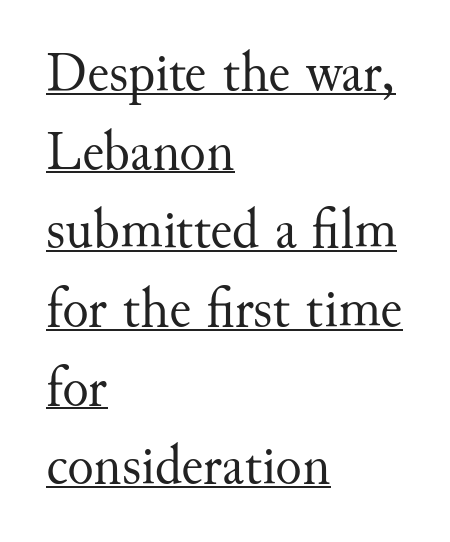
Does the leading feel generous? No, just average. You can tell it's not italic because the verticals are truly vertical. This sample uses a serif face. Spacing between characters is what you'd get straight out of the box. Looks like someone drew a line under every word here.
